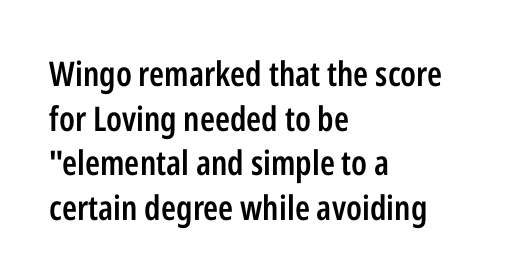
{"serif": "no", "italic": "no", "bold": "semi", "weight": "semibold", "width": "condensed", "stroke_contrast": "low", "x_height": "medium", "monospaced": "no", "underline": "no", "align": "left", "line_spacing": "normal", "line_spacing_ratio": 1.31, "letter_spacing": "normal", "letter_spacing_em": 0.0, "glyph_px": 34}
